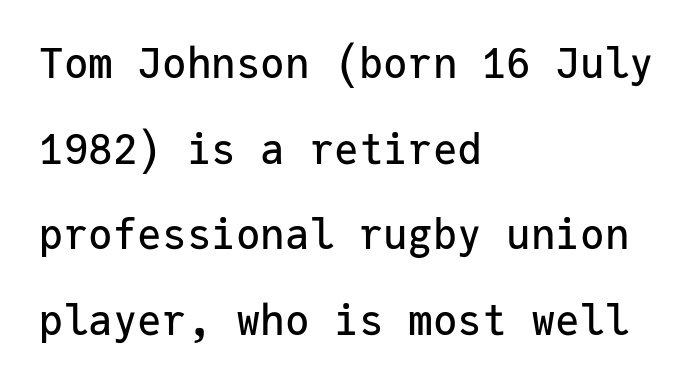
{"serif": "no", "italic": "no", "width": "normal", "stroke_contrast": "low", "x_height": "medium", "monospaced": "yes", "underline": "no", "align": "left", "line_spacing": "loose", "line_spacing_ratio": 2.09, "letter_spacing": "normal", "letter_spacing_em": 0.0, "glyph_px": 41}
